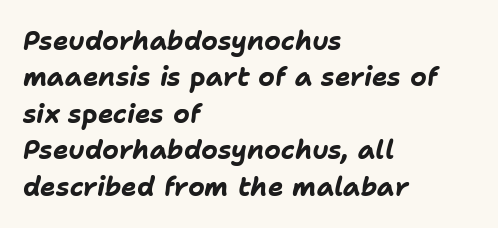
{"italic": "yes", "lean": "right", "slant_degrees": 11, "bold": "yes", "underline": "no", "align": "left", "line_spacing": "normal", "line_spacing_ratio": 1.4, "letter_spacing": "normal", "letter_spacing_em": 0.0, "glyph_px": 26}
